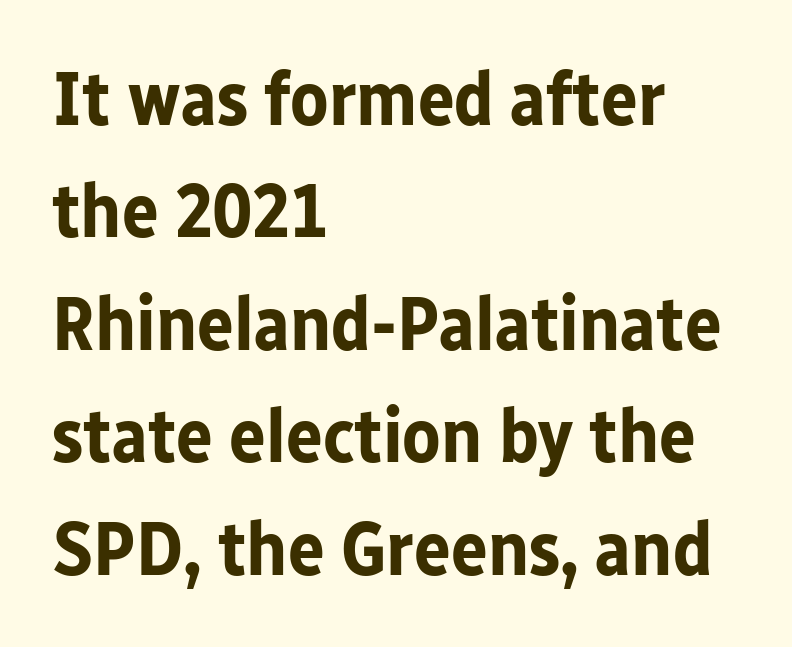
The image shows 77 px bold sans-serif type, upright; set left-aligned, normal line spacing (1.46x), normal letter spacing, not underlined; low stroke contrast and a medium x-height.
